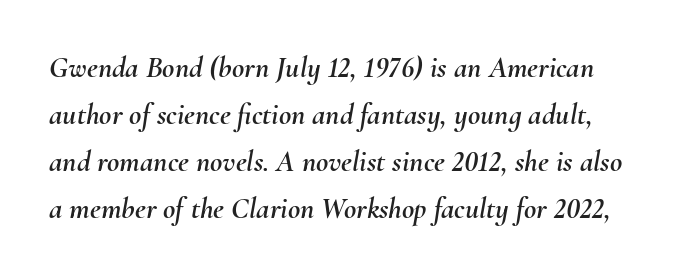
Q: Is the text italic (slanted)? A: Yes, it leans right by about 10 degrees.
Q: Is the text underlined? A: No.
Q: Is the spacing between letters normal or unusually wide? A: Normal.
Q: Is the spacing between lines tight, normal or loose? A: Normal.
Q: Width (condensed, normal, or wide)? A: Normal.
Q: Stroke contrast? A: Medium.
Q: x-height? A: Small.
Q: Monospaced? A: No.
